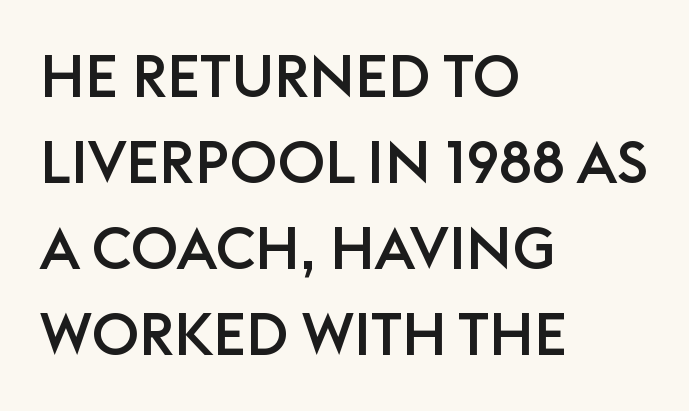
The rendering uses natural spacing where letterforms have individual widths. Every character sits straight up, as roman type does. Normally led — the rows are evenly, conventionally spaced. Nobody touched the tracking dial on this one. Does the type have serifs? No, each stem ends abruptly. Rule under the text: the space is simply empty.
